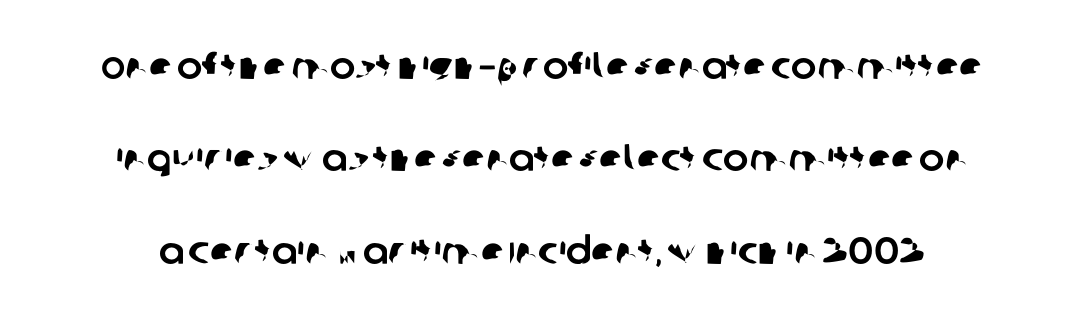
The image shows 38 px sans-serif type; set loose line spacing (2.43x), normal letter spacing, not underlined; low stroke contrast and a large x-height.
